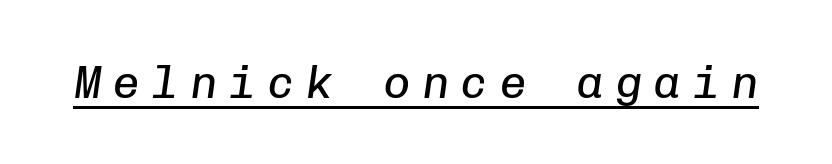
Q: Is the text bold? A: No.
Q: Is the text italic (slanted)? A: Yes, it leans right by about 8 degrees.
Q: Is the text underlined? A: Yes.
Q: Is the spacing between letters normal or unusually wide? A: Unusually wide.
Q: Width (condensed, normal, or wide)? A: Normal.
Q: Stroke contrast? A: Low.
Q: x-height? A: Medium.
Q: Monospaced? A: Yes.
